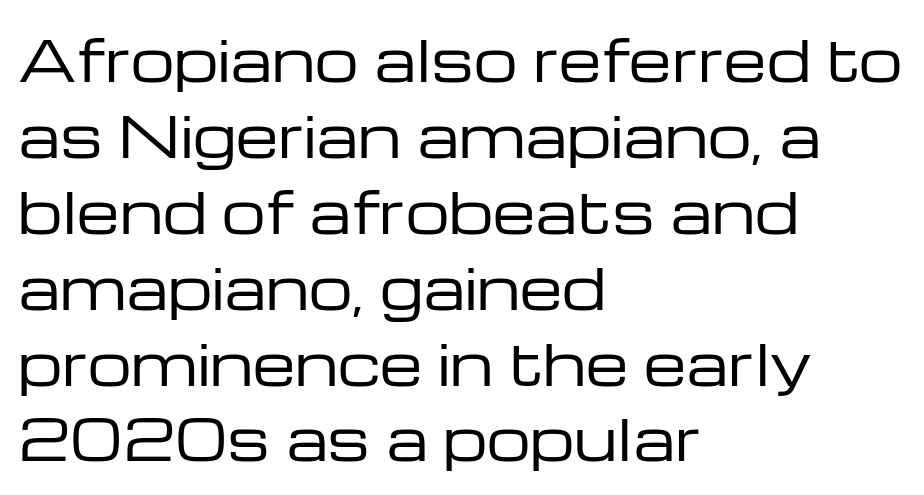
{"serif": "no", "italic": "no", "bold": "no", "weight": "regular", "width": "wide", "stroke_contrast": "low", "x_height": "medium", "monospaced": "no", "underline": "no", "align": "left", "line_spacing": "normal", "line_spacing_ratio": 1.38, "letter_spacing": "normal", "letter_spacing_em": 0.0, "glyph_px": 55}
